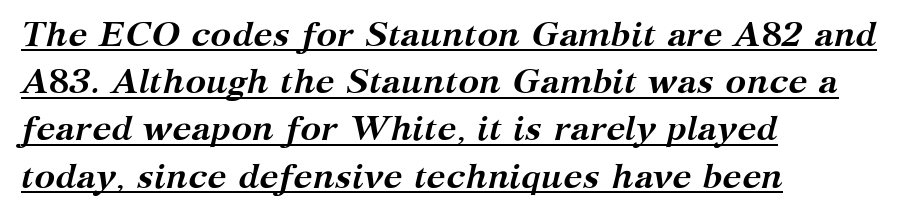
The image shows 35 px semibold serif type, italic (leaning right); set left-aligned, normal line spacing (1.35x), normal letter spacing, underlined; medium stroke contrast and a medium x-height.
